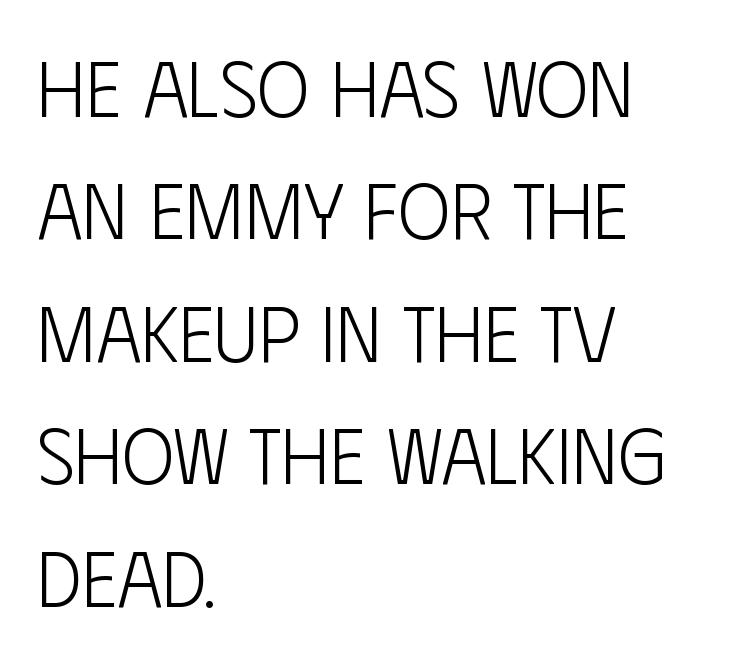
Q: Is the text bold? A: No.
Q: Is the text italic (slanted)? A: No, it is upright.
Q: Is the typeface a serif or a sans-serif typeface? A: Sans-serif.
Q: Is the text underlined? A: No.
Q: How is the paragraph aligned? A: Left-aligned.
Q: Is the spacing between letters normal or unusually wide? A: Normal.
Q: Is the spacing between lines tight, normal or loose? A: Normal.
Q: Width (condensed, normal, or wide)? A: Condensed.
Q: Stroke contrast? A: Low.
Q: x-height? A: Large.
Q: Monospaced? A: No.
